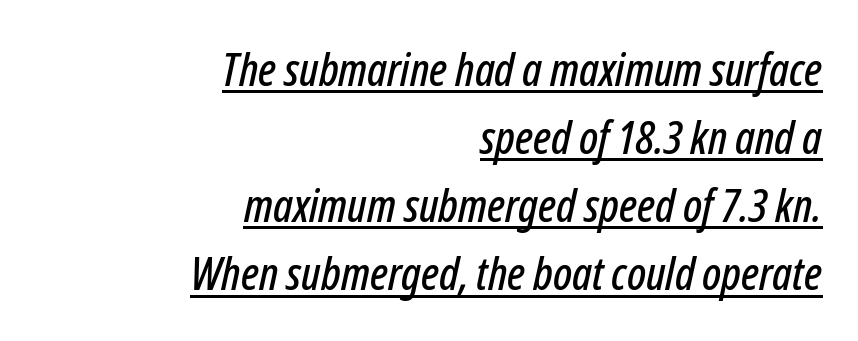
The image shows 46 px condensed type, italic (leaning right); set right-aligned, normal line spacing (1.48x), normal letter spacing, underlined; low stroke contrast and a medium x-height.
